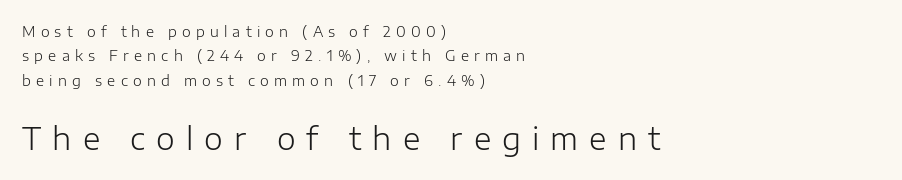
Vertical strokes here are truly vertical. Size contrast runs from small at the top to large at the bottom. The face used here is a sans, in the tradition of grotesques and geometrics. A light-to-regular cut is what we see here. Horizontal alignment here is leftward, the default for most running prose. Here the designer chose a conventional face with non-uniform glyph widths.
